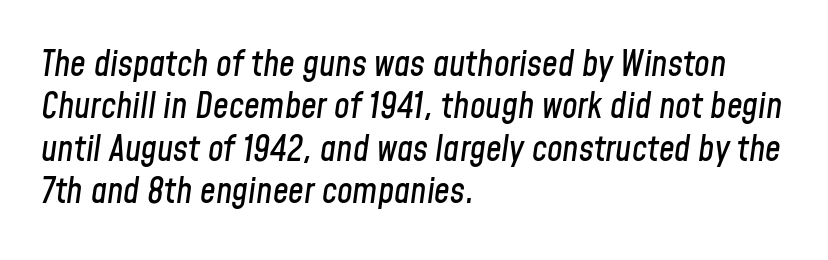
Every row of glyphs begins at an identical x-position on the left. Bare-footed words on every line. Do the characters align in a grid? No, the font is proportional. Italic: yes, the glyphs are oblique.
